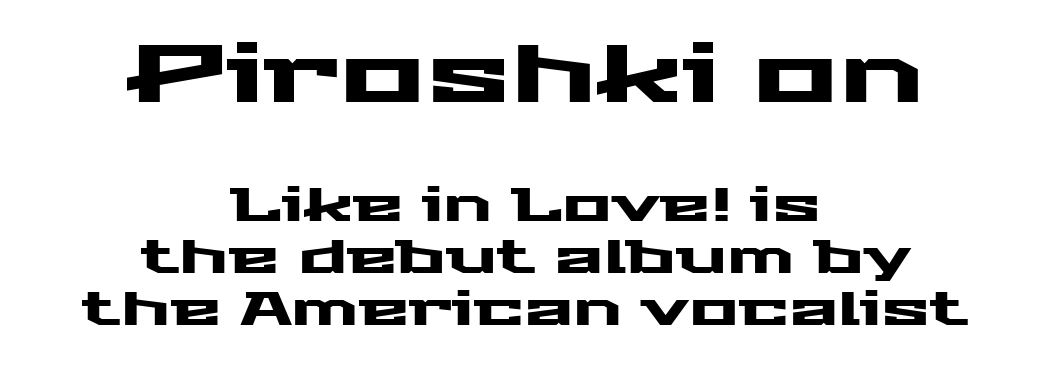
The image shows 80 px wide sans-serif type, upright; set centered, tight line spacing (1.13x), normal letter spacing, not underlined; the first (top) block is 1.74x larger; medium stroke contrast and a medium x-height.
